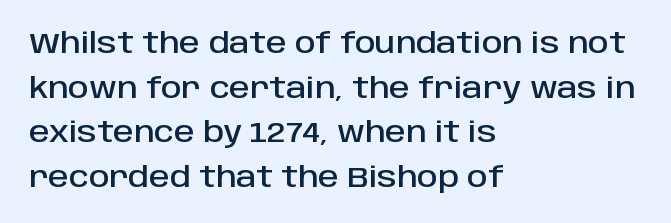
The image shows 29 px sans-serif type, upright; set left-aligned, normal line spacing (1.54x), normal letter spacing, not underlined; low stroke contrast and a large x-height.
